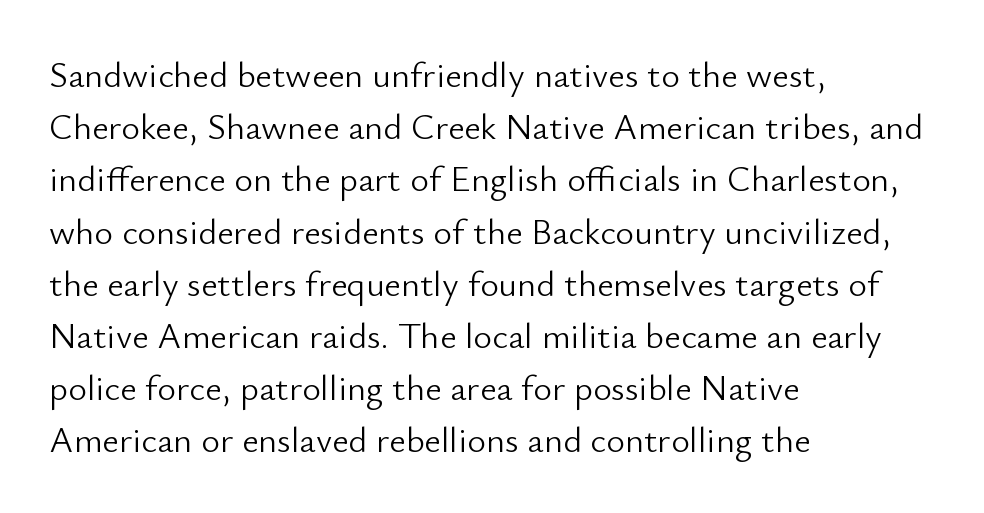
Q: Is the text bold? A: No.
Q: Is the text italic (slanted)? A: No, it is upright.
Q: Is the typeface a serif or a sans-serif typeface? A: Sans-serif.
Q: Is the text underlined? A: No.
Q: How is the paragraph aligned? A: Left-aligned.
Q: Is the spacing between letters normal or unusually wide? A: Normal.
Q: Is the spacing between lines tight, normal or loose? A: Normal.
Q: Width (condensed, normal, or wide)? A: Normal.
Q: Stroke contrast? A: Low.
Q: x-height? A: Small.
Q: Monospaced? A: No.
